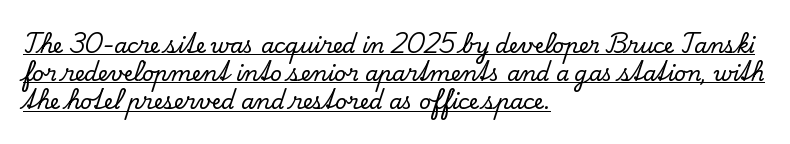
The image shows 21 px text type; set left-aligned, normal line spacing (1.34x), normal letter spacing, underlined.
